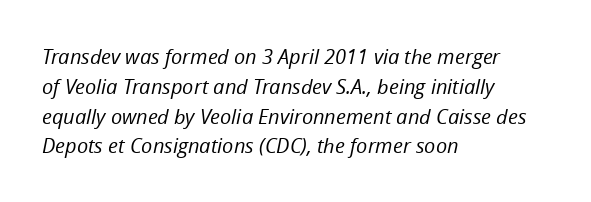
The glyphs look as if they've been sheared to an angle. Type without underlining. These lines keep a tight, regular rhythm from letter to letter. The rendering anchors every line to the left-hand side. Stems and bowls with no extra thickness — not bold. The leading is moderate, giving the passage an even texture.
